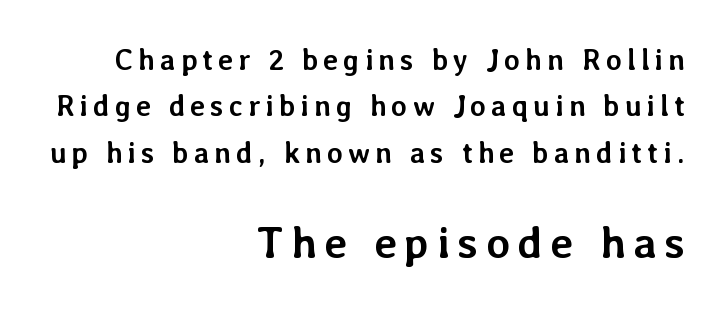
Q: Is the text bold? A: Yes.
Q: Is the text italic (slanted)? A: No, it is upright.
Q: Is the text underlined? A: No.
Q: How is the paragraph aligned? A: Right-aligned.
Q: Is the spacing between lines tight, normal or loose? A: Normal.
Q: Which block of text is set in a larger size, the first (top) or the second (bottom)? A: The second (bottom) one.
Q: Width (condensed, normal, or wide)? A: Normal.
Q: Stroke contrast? A: Low.
Q: x-height? A: Medium.
Q: Monospaced? A: No.
